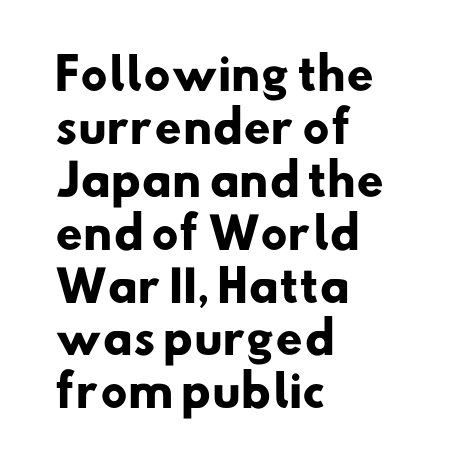
Q: Is the text bold? A: Yes.
Q: Is the typeface a serif or a sans-serif typeface? A: Sans-serif.
Q: Is the text underlined? A: No.
Q: How is the paragraph aligned? A: Left-aligned.
Q: Is the spacing between letters normal or unusually wide? A: Normal.
Q: Width (condensed, normal, or wide)? A: Normal.
Q: Stroke contrast? A: Low.
Q: x-height? A: Small.
Q: Monospaced? A: No.
